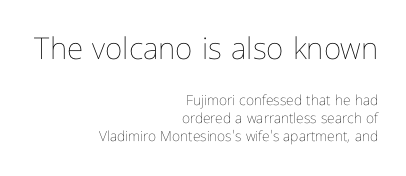
Whoever set this chose a conventional vertical rhythm. Note the varied advance widths — an 'i' is clearly narrower than an 'm'. The setting favours the right margin, as signatures and pull-quotes sometimes do. The passage shown begins with its larger block and ends with its smaller one.
